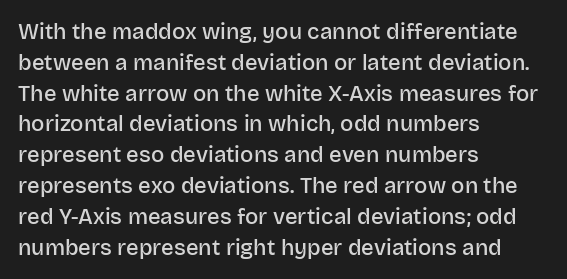
Q: Is the text bold? A: Semi-bold.
Q: Is the text italic (slanted)? A: No, it is upright.
Q: Is the text underlined? A: No.
Q: How is the paragraph aligned? A: Left-aligned.
Q: Is the spacing between letters normal or unusually wide? A: Normal.
Q: Is the spacing between lines tight, normal or loose? A: Normal.
